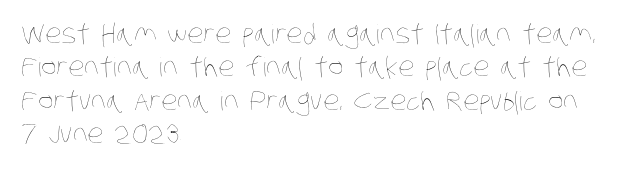
Rule under the text: the space is simply empty. Compared with typical body copy, the letter spacing here is the same. A normal amount of white space separates one row of letters from the next. Short and long lines alike share a common starting point at left. Stroke mass is kept to a normal reading level or below.
